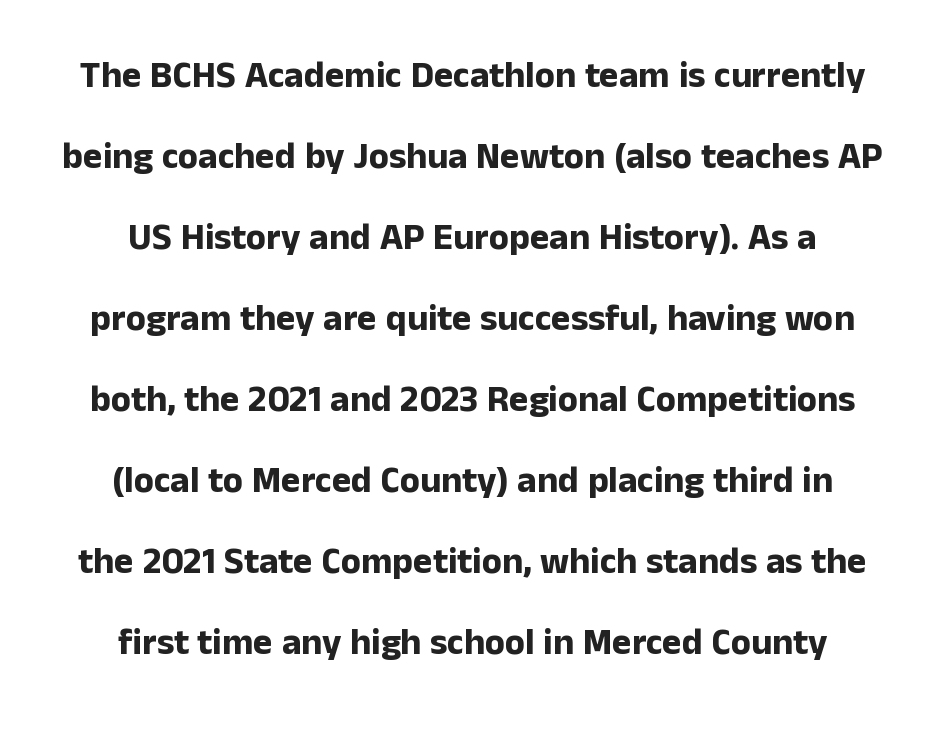
{"serif": "no", "italic": "no", "bold": "yes", "weight": "bold", "width": "normal", "stroke_contrast": "low", "x_height": "medium", "monospaced": "no", "underline": "no", "align": "center", "line_spacing": "loose", "line_spacing_ratio": 2.19, "letter_spacing": "normal", "letter_spacing_em": 0.0, "glyph_px": 37}
